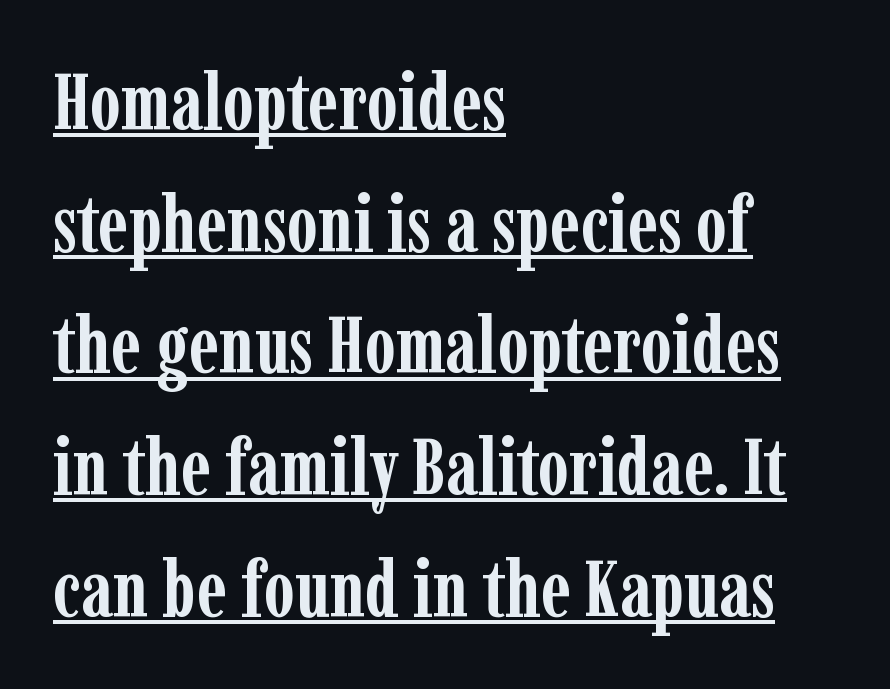
{"serif": "yes", "italic": "no", "bold": "yes", "weight": "semibold", "width": "condensed", "stroke_contrast": "low", "x_height": "medium", "monospaced": "no", "underline": "yes", "align": "left", "line_spacing": "normal", "line_spacing_ratio": 1.54, "letter_spacing": "normal", "letter_spacing_em": 0.0, "glyph_px": 79}
